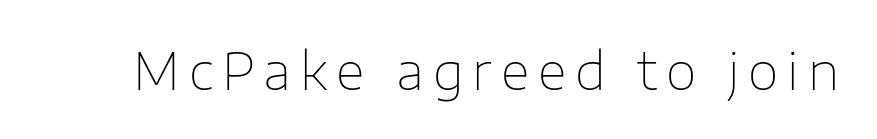
The image shows 50 px thin sans-serif type, upright; set not underlined; low stroke contrast and a medium x-height.
